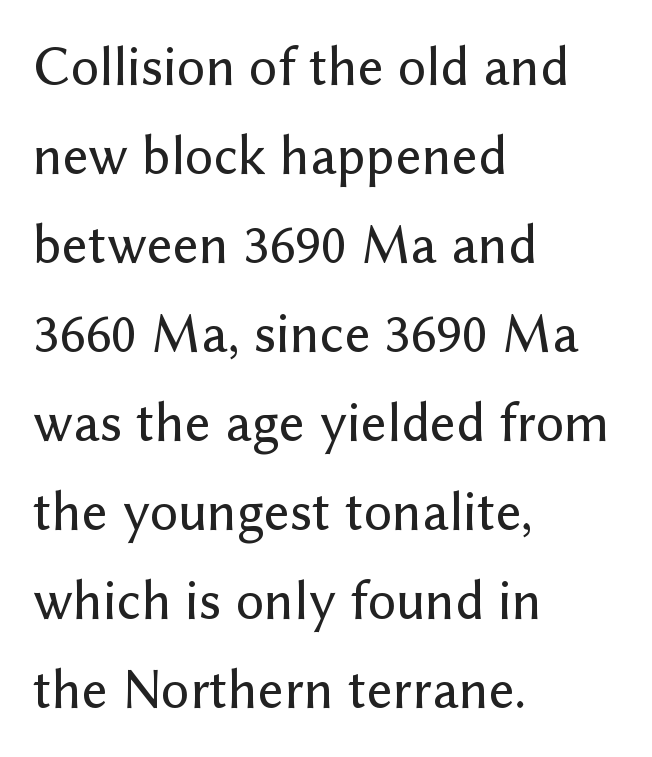
{"serif": "no", "italic": "no", "width": "normal", "stroke_contrast": "low", "x_height": "medium", "monospaced": "no", "underline": "no", "align": "left", "line_spacing": "normal", "line_spacing_ratio": 1.59, "letter_spacing": "normal", "letter_spacing_em": 0.0, "glyph_px": 56}
